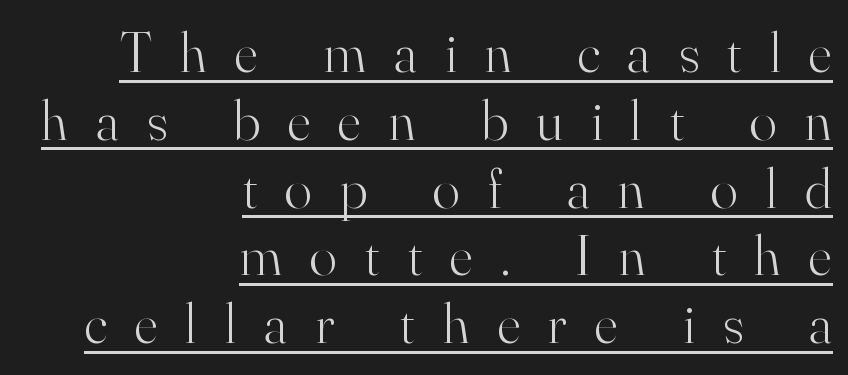
Q: Is the text bold? A: No.
Q: Is the text italic (slanted)? A: No, it is upright.
Q: Is the typeface a serif or a sans-serif typeface? A: Serif.
Q: Is the text underlined? A: Yes.
Q: How is the paragraph aligned? A: Right-aligned.
Q: Is the spacing between letters normal or unusually wide? A: Unusually wide.
Q: Width (condensed, normal, or wide)? A: Normal.
Q: Stroke contrast? A: High.
Q: x-height? A: Small.
Q: Monospaced? A: No.
